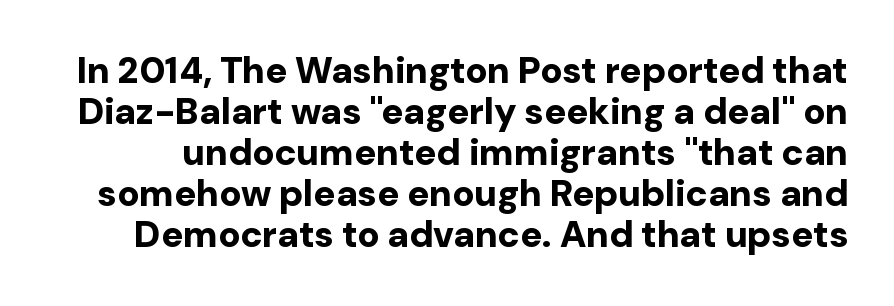
Successive baselines arrive quickly, one right under another. Varying glyph widths throughout — classic text-font behaviour. This rendering leaves character spacing at its baseline value. When letters stand straight like this, we call the style roman or upright. These words are printed bold, with thick strokes throughout. Has an underline been added? It has not.
